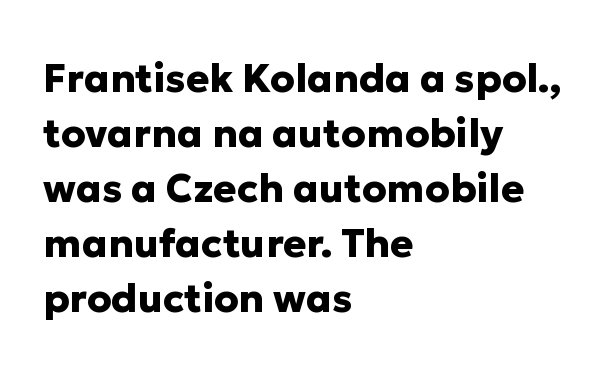
Classification — sans serif. Inter-character spacing is left at the font's built-in metrics. Plain, unruled lines of type. Typeset ragged right — the left edge is the straight one.
